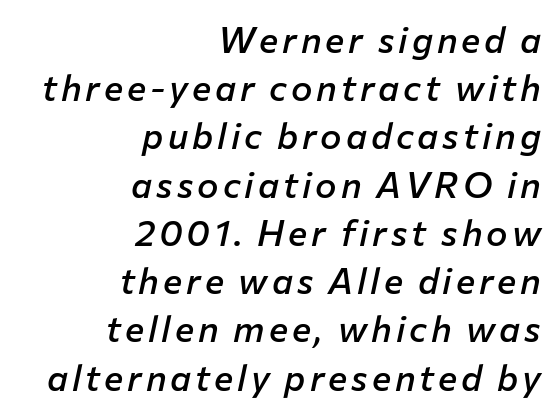
{"italic": "yes", "lean": "right", "slant_degrees": 12, "bold": "semi", "weight": "semibold", "width": "normal", "stroke_contrast": "low", "x_height": "medium", "monospaced": "no", "underline": "no", "align": "right", "line_spacing": "normal", "line_spacing_ratio": 1.34, "glyph_px": 36}
